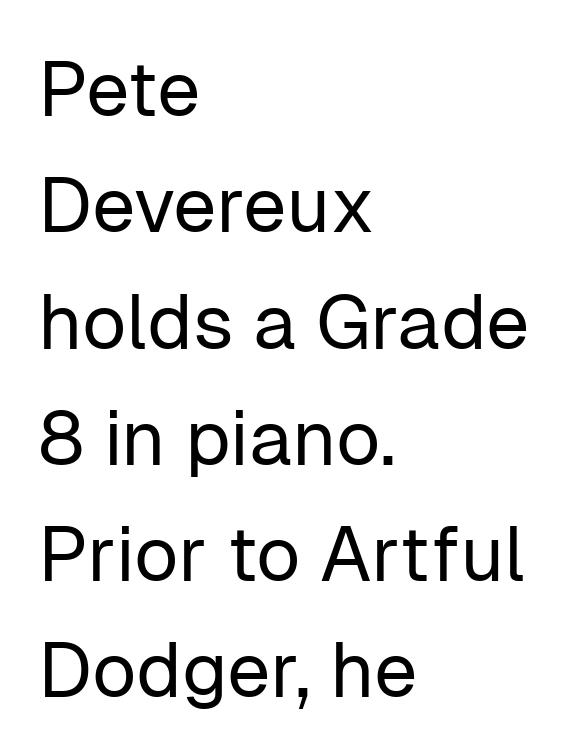
{"serif": "no", "italic": "no", "bold": "no", "weight": "regular", "width": "normal", "stroke_contrast": "low", "x_height": "medium", "monospaced": "no", "underline": "no", "align": "left", "line_spacing": "normal", "line_spacing_ratio": 1.51, "letter_spacing": "normal", "letter_spacing_em": 0.0, "glyph_px": 77}
